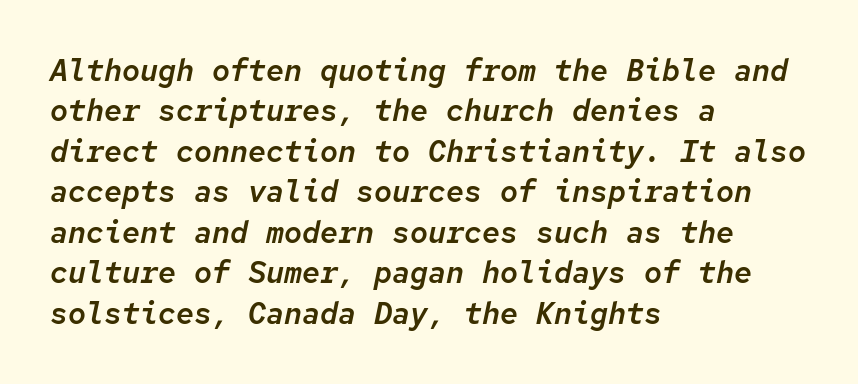
Q: Is the text italic (slanted)? A: Yes, it leans right by about 12 degrees.
Q: Is the text underlined? A: No.
Q: How is the paragraph aligned? A: Left-aligned.
Q: Is the spacing between letters normal or unusually wide? A: Normal.
Q: Is the spacing between lines tight, normal or loose? A: Normal.
Q: Width (condensed, normal, or wide)? A: Normal.
Q: Stroke contrast? A: Low.
Q: x-height? A: Medium.
Q: Monospaced? A: Yes.
